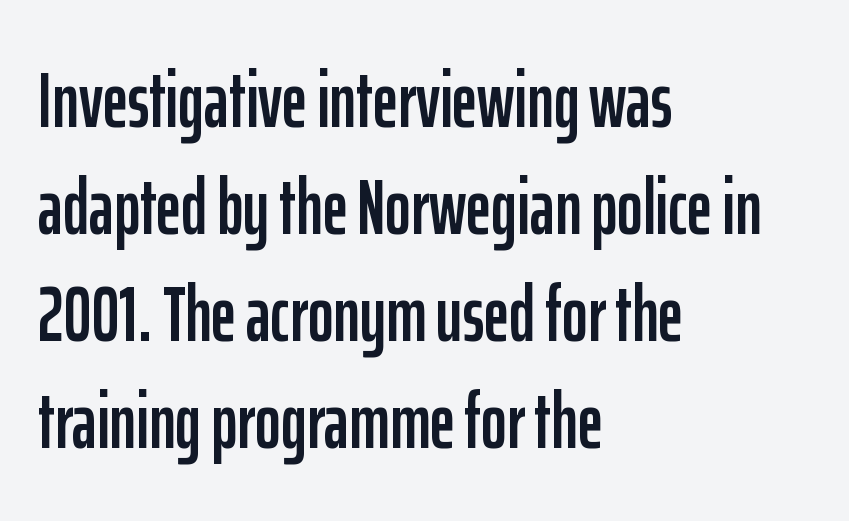
Posture: straight, roman, zero tilt. Default kerning and tracking; the words read as compact shapes. You can tell from the bare stems that sans-serif type was used. A typesetter would call this proportional, since set widths differ per character. The lines are quadded left.
